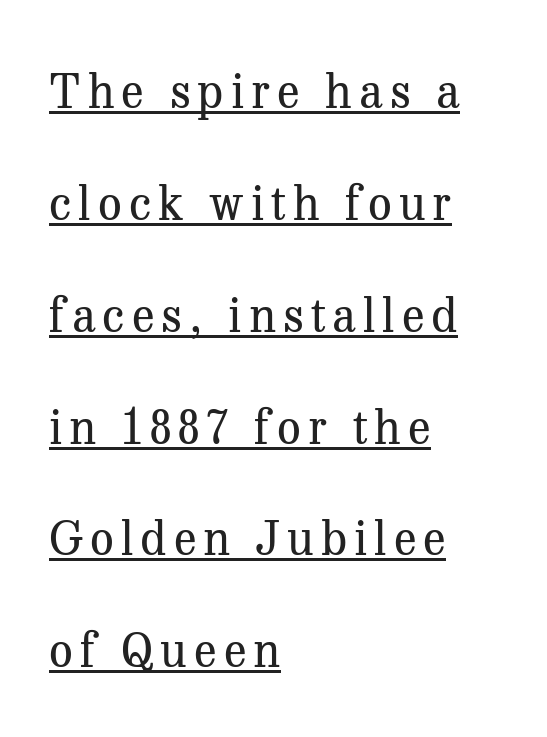
Serifs: yes, visible at the terminals of the letterforms. Descenders here cross a horizontal rule under the line. The typesetter chose a ragged-right arrangement here. Stroke mass is kept to a normal reading level or below. Note the varied advance widths — an 'i' is clearly narrower than an 'm'. If you drew a line through each stem, it would be perfectly vertical.
